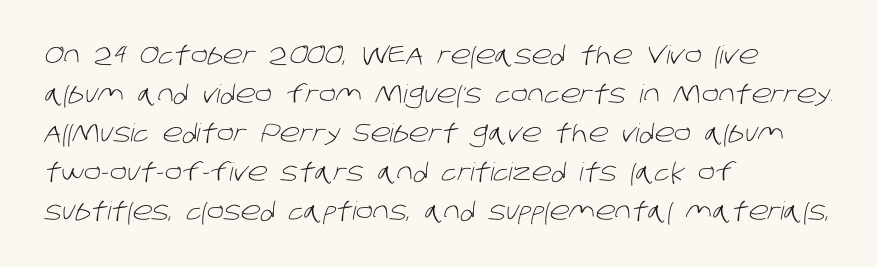
The glyphs are unaccompanied by any horizontal stroke below them. Leading: standard. Each line starts at the same left margin while the right side varies. Short note: letters normally spaced.
